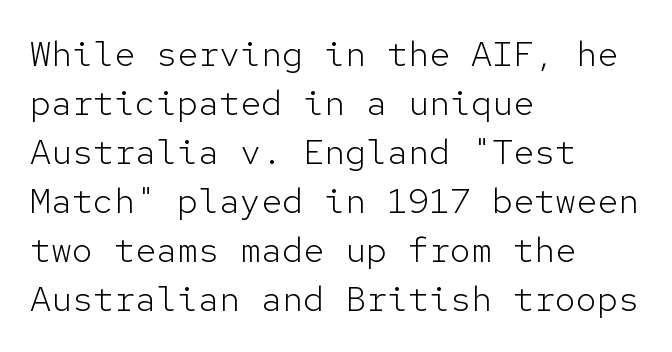
The image shows 35 px light sans-serif type, upright, monospaced; set left-aligned, normal line spacing (1.4x), normal letter spacing, not underlined; low stroke contrast and a medium x-height.
